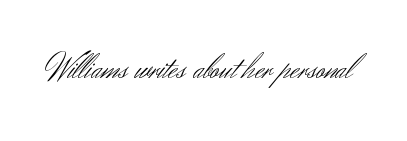
{"serif": "no", "bold": "no", "weight": "light", "width": "normal", "stroke_contrast": "medium", "x_height": "small", "monospaced": "no", "underline": "no", "letter_spacing": "normal", "letter_spacing_em": 0.0, "glyph_px": 35}
